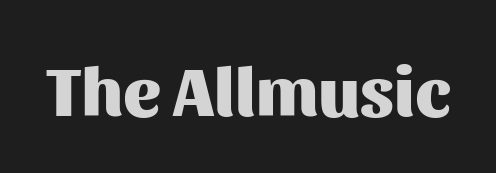
The glyphs have the mass of a bold cut. Is the letter spacing exaggerated? No — it looks like the ordinary default. The glyphs are unaccompanied by any horizontal stroke below them. Ascenders rise straight up at ninety degrees. These lines are composed in type without serifs. Each letter keeps its own natural width here, so spacing adapts to shape.
